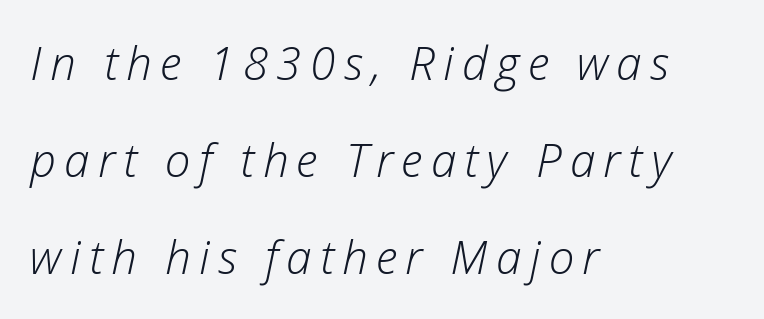
{"italic": "yes", "lean": "right", "slant_degrees": 12, "bold": "no", "weight": "light", "width": "normal", "stroke_contrast": "low", "x_height": "medium", "monospaced": "no", "underline": "no", "align": "left", "line_spacing": "loose", "line_spacing_ratio": 2.11, "glyph_px": 46}
